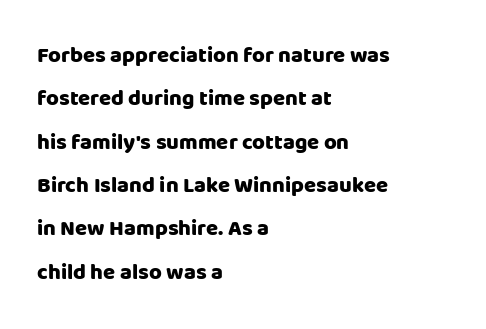
Q: Is the text bold? A: Yes.
Q: Is the text italic (slanted)? A: No, it is upright.
Q: Is the text underlined? A: No.
Q: How is the paragraph aligned? A: Left-aligned.
Q: Is the spacing between letters normal or unusually wide? A: Normal.
Q: Is the spacing between lines tight, normal or loose? A: Loose.
